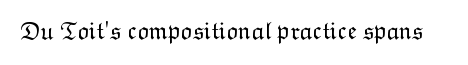
The image shows 25 px text type, upright; set normal letter spacing, not underlined.
